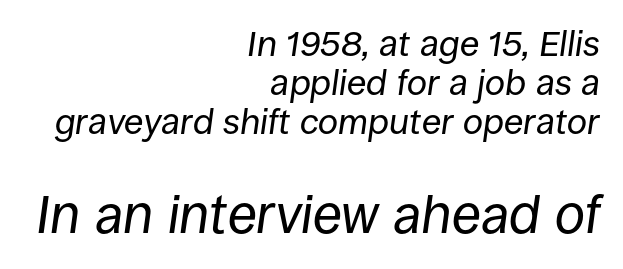
Q: Is the text bold? A: No.
Q: Is the text italic (slanted)? A: Yes, it leans right by about 8 degrees.
Q: Is the text underlined? A: No.
Q: How is the paragraph aligned? A: Right-aligned.
Q: Is the spacing between letters normal or unusually wide? A: Normal.
Q: Is the spacing between lines tight, normal or loose? A: Tight.
Q: Which block of text is set in a larger size, the first (top) or the second (bottom)? A: The second (bottom) one.
Q: Width (condensed, normal, or wide)? A: Normal.
Q: Stroke contrast? A: Low.
Q: x-height? A: Large.
Q: Monospaced? A: No.
